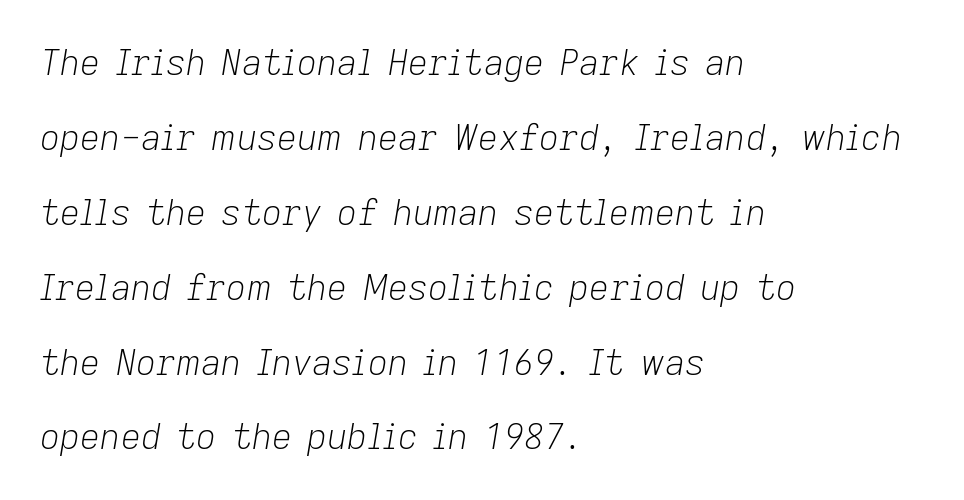
Q: Is the text bold? A: No.
Q: Is the text italic (slanted)? A: Yes, it leans right by about 9 degrees.
Q: Is the text underlined? A: No.
Q: How is the paragraph aligned? A: Left-aligned.
Q: Is the spacing between letters normal or unusually wide? A: Normal.
Q: Is the spacing between lines tight, normal or loose? A: Loose.
Q: Width (condensed, normal, or wide)? A: Normal.
Q: Stroke contrast? A: Low.
Q: x-height? A: Medium.
Q: Monospaced? A: No.
